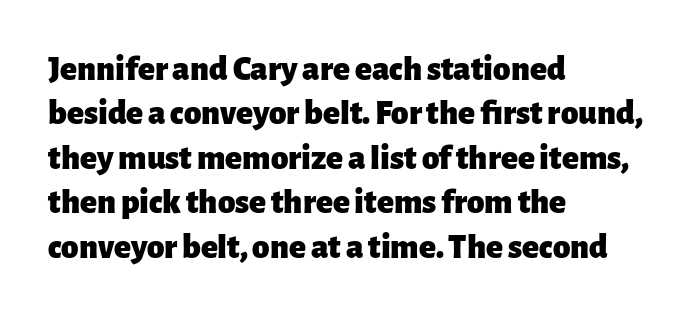
The image shows 35 px heavy sans-serif type, upright; set left-aligned, normal line spacing (1.27x), normal letter spacing, not underlined; low stroke contrast and a medium x-height.
